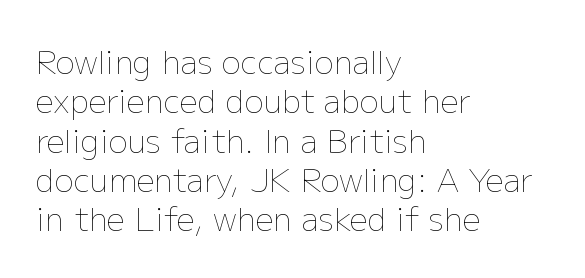
{"italic": "no", "bold": "no", "weight": "thin", "width": "normal", "stroke_contrast": "low", "x_height": "medium", "monospaced": "no", "underline": "no", "align": "left", "line_spacing_ratio": 1.23, "letter_spacing": "normal", "letter_spacing_em": 0.0, "glyph_px": 32}
